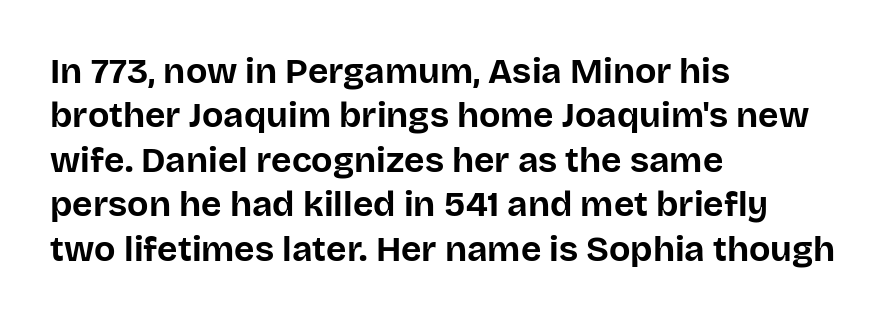
{"serif": "no", "italic": "no", "bold": "yes", "weight": "bold", "width": "normal", "stroke_contrast": "low", "x_height": "large", "monospaced": "no", "underline": "no", "align": "left", "line_spacing": "normal", "line_spacing_ratio": 1.27, "letter_spacing": "normal", "letter_spacing_em": 0.0, "glyph_px": 35}
